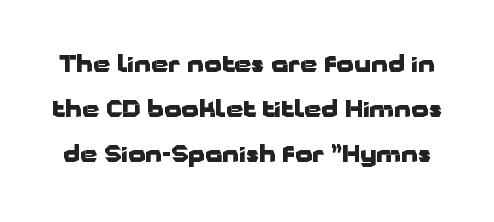
Posture: vertical. Anything drawn beneath the words? Only blank space. This is heavy type, rendered in bold. Spacing between characters is what you'd get straight out of the box. What's the leading like? Stretched, with rows far apart.
